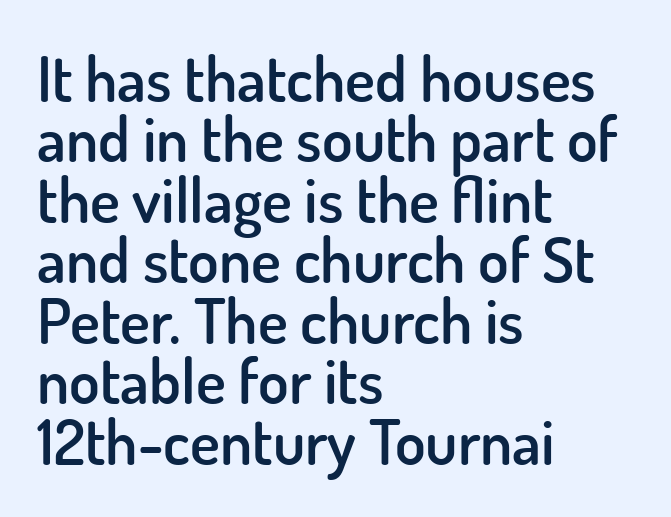
{"serif": "no", "italic": "no", "bold": "semi", "weight": "semibold", "width": "normal", "stroke_contrast": "low", "x_height": "small", "monospaced": "no", "underline": "no", "align": "left", "line_spacing": "tight", "line_spacing_ratio": 0.96, "letter_spacing": "normal", "letter_spacing_em": 0.0, "glyph_px": 63}
